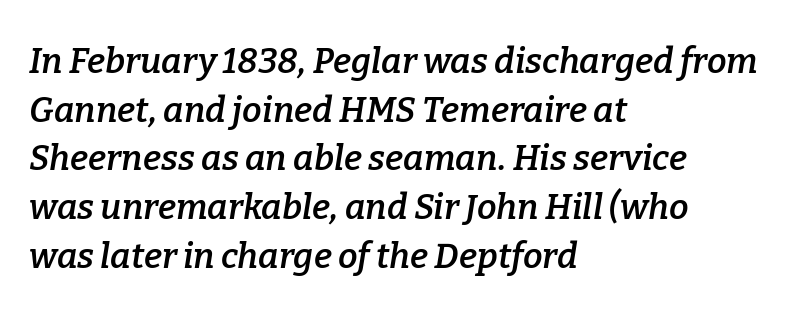
The image shows 35 px semibold serif type, italic (leaning right); set left-aligned, normal line spacing (1.39x), normal letter spacing, not underlined; low stroke contrast and a medium x-height.
